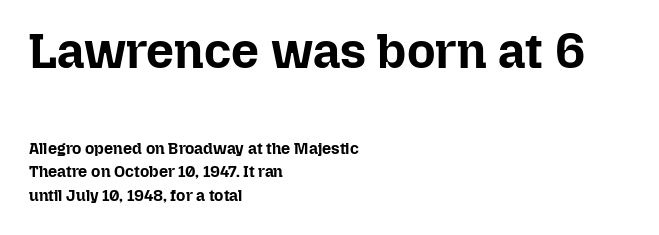
Here the designer chose a conventional face with non-uniform glyph widths. The paragraph shown leans on its left margin. Vertically, the passage feels balanced, rows spaced as you'd expect. Is the lower block the larger one? No — the upper block carries the bigger type. In terms of weight, the rendering is a true, heavy bold.
